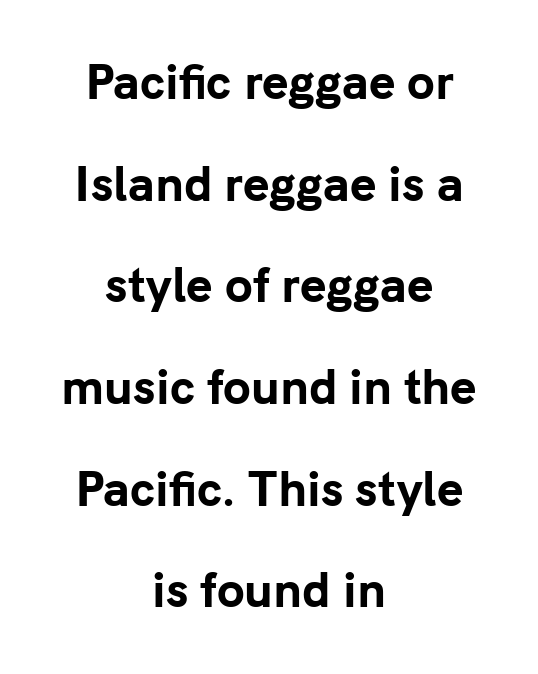
The image shows 45 px bold sans-serif type, upright; set centered, loose line spacing (2.26x), normal letter spacing, not underlined; low stroke contrast and a medium x-height.
